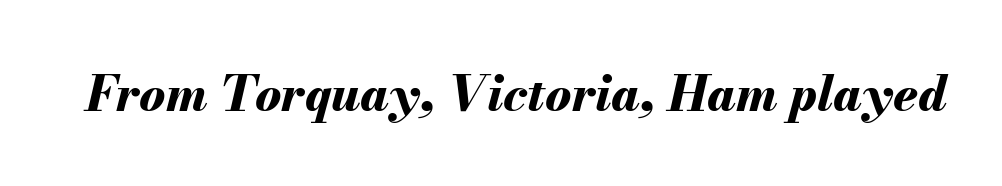
Between one letter and the next there's only the usual sliver of space. There's an unmistakable incline to the writing here. Letters rest on an invisible, unmarked baseline. The strokes are fattened all the way to bold. Spacing verdict: proportional, widths tailored to each character.
